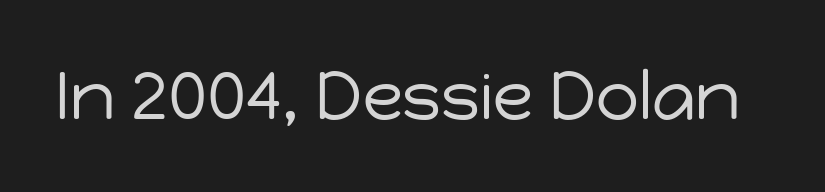
Q: Is the text bold? A: No.
Q: Is the text italic (slanted)? A: No, it is upright.
Q: Is the typeface a serif or a sans-serif typeface? A: Sans-serif.
Q: Is the text underlined? A: No.
Q: Is the spacing between letters normal or unusually wide? A: Normal.
Q: Width (condensed, normal, or wide)? A: Normal.
Q: Stroke contrast? A: Low.
Q: x-height? A: Medium.
Q: Monospaced? A: No.
